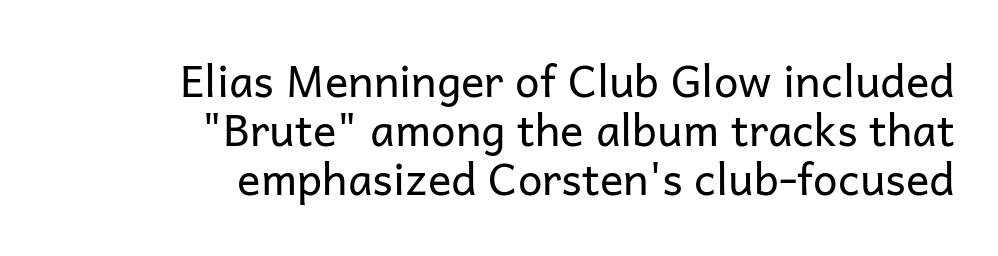
Q: Is the text bold? A: No.
Q: Is the text italic (slanted)? A: No, it is upright.
Q: Is the typeface a serif or a sans-serif typeface? A: Sans-serif.
Q: Is the text underlined? A: No.
Q: How is the paragraph aligned? A: Right-aligned.
Q: Is the spacing between letters normal or unusually wide? A: Normal.
Q: Is the spacing between lines tight, normal or loose? A: Tight.
Q: Width (condensed, normal, or wide)? A: Normal.
Q: Stroke contrast? A: Low.
Q: x-height? A: Medium.
Q: Monospaced? A: No.
